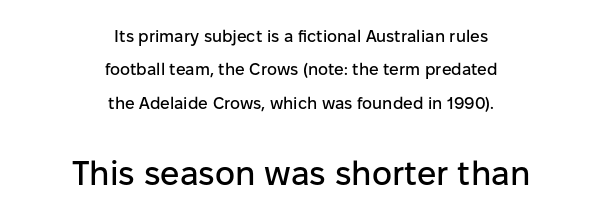
The line texture is even and compact thanks to regular tracking. Unmarked baselines from the first word to the last. Centered paragraph, ragged on both sides. Character size in the trailing block exceeds that of the leading block. The block of text is sparse from top to bottom, with ample space between rows.
